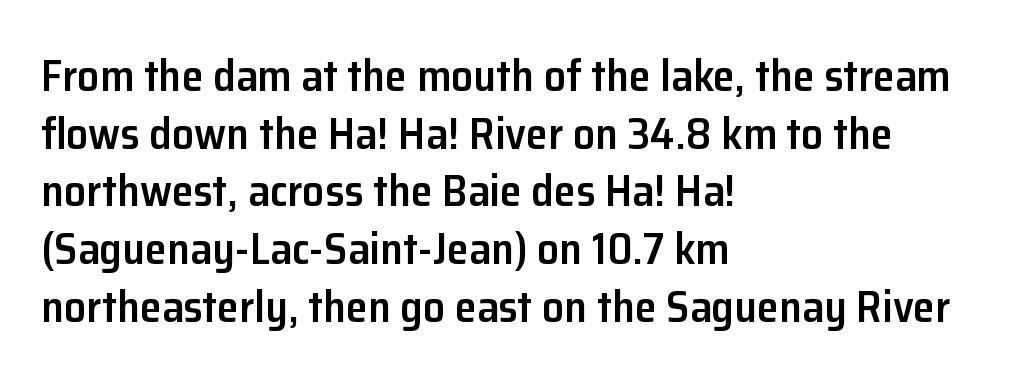
The image shows 44 px semibold sans-serif type, upright; set left-aligned, normal line spacing (1.31x), normal letter spacing, not underlined; low stroke contrast and a medium x-height.
